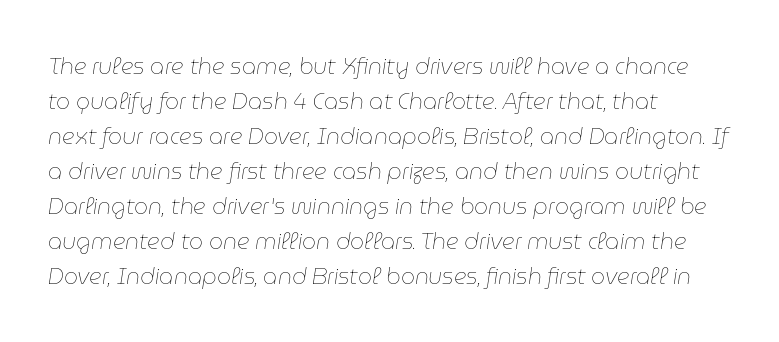
The letters sit at their default tracking, neither squeezed nor spread. Italic? Definitely — the glyphs are oblique. Lines of text with bare space underneath. The font sits on the lighter half of the weight spectrum, regular included. Left-aligned paragraph, ragged on the right.
